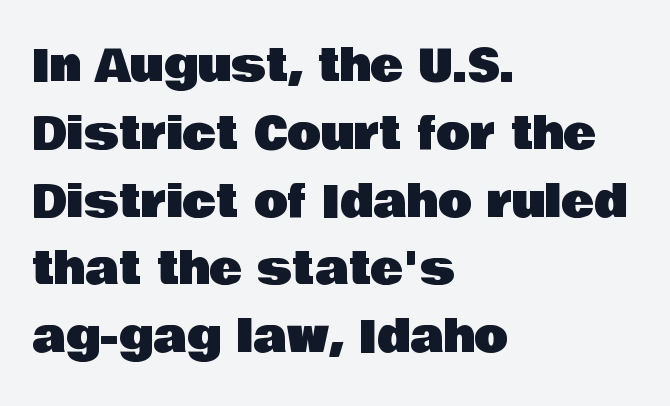
The image shows 44 px sans-serif type, upright; set left-aligned, normal line spacing (1.54x), normal letter spacing, not underlined; low stroke contrast and a large x-height.
